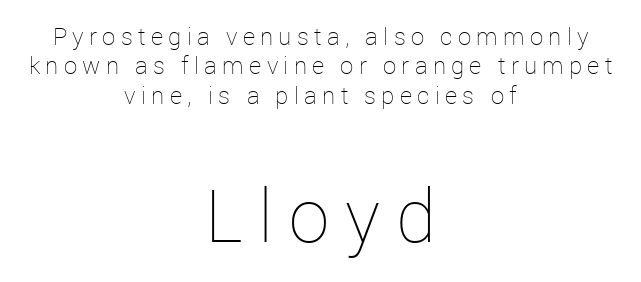
The image shows 73 px thin type, upright; set centered, line spacing 1.22x, unusually wide letter spacing (+0.22 em), not underlined; the second (bottom) block is 3.04x larger; low stroke contrast and a medium x-height.
